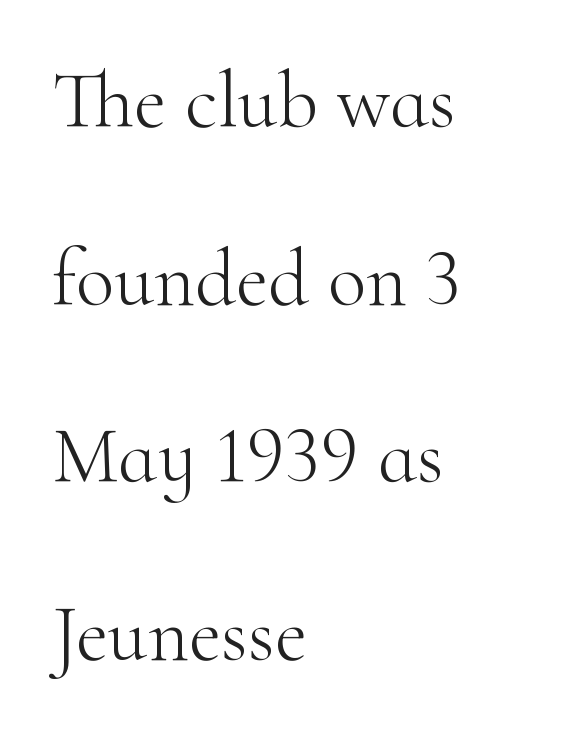
{"serif": "yes", "italic": "no", "bold": "no", "weight": "light", "width": "normal", "stroke_contrast": "high", "x_height": "small", "monospaced": "no", "underline": "no", "align": "left", "line_spacing": "loose", "line_spacing_ratio": 2.22, "letter_spacing": "normal", "letter_spacing_em": 0.0, "glyph_px": 80}
